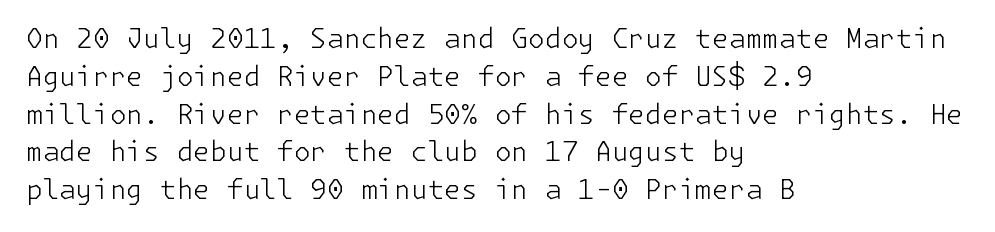
Q: Is the text bold? A: No.
Q: Is the text italic (slanted)? A: No, it is upright.
Q: Is the text underlined? A: No.
Q: How is the paragraph aligned? A: Left-aligned.
Q: Is the spacing between letters normal or unusually wide? A: Normal.
Q: Is the spacing between lines tight, normal or loose? A: Normal.
